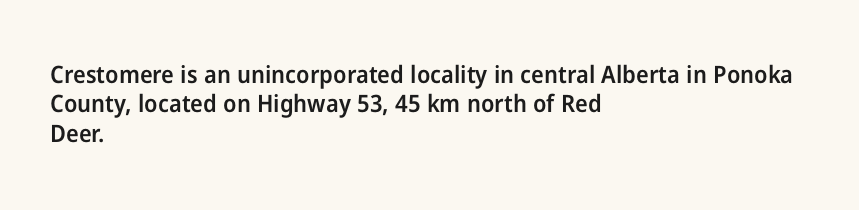
This rendering leaves character spacing at its baseline value. The gap between lines stays unmarked. Characters remain perfectly vertical along every line. The compositor pushed each line to the left boundary.
